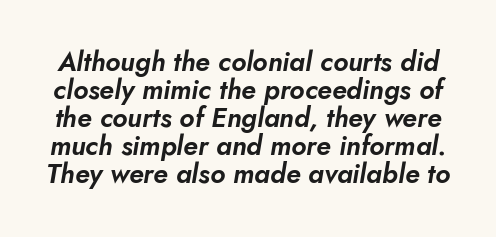
Default kerning and tracking; the words read as compact shapes. Leading: reduced. Style check: oblique. Rule under the text: the space is simply empty.
